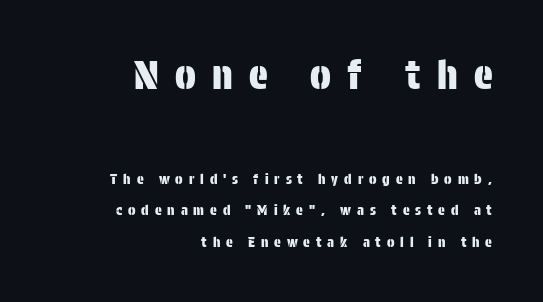
You could only call the tracking loose — the letters float apart. A student would call this right alignment; a typographer would say flush right, rag left. Varying glyph widths throughout — classic text-font behaviour. If you measured baseline to baseline, you'd find a long distance.
